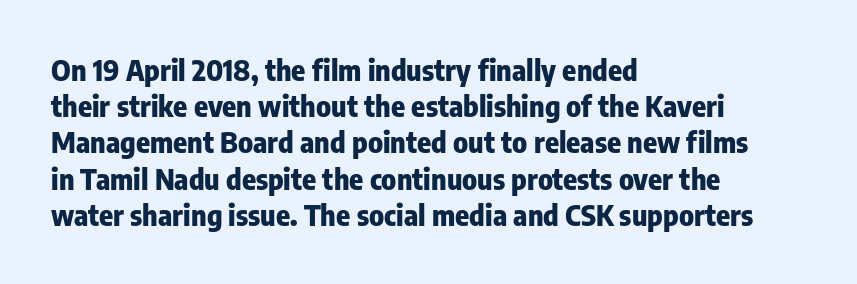
The image shows 29 px heavy, condensed sans-serif type, upright; set left-aligned, normal line spacing (1.25x), normal letter spacing, not underlined; low stroke contrast and a medium x-height.
